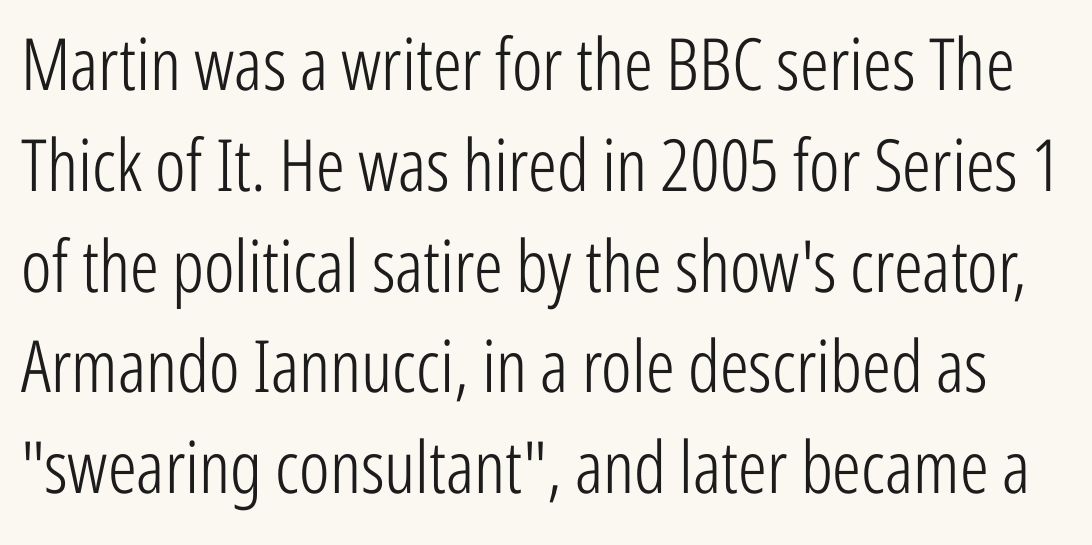
A sans-serif font was chosen for this passage. Reading down the column, the eye jumps a familiar distance to each next line. The letters stand straight up with perfectly vertical stems. Nobody touched the tracking dial on this one. Stems here are at most as thick as an everyday book face.
